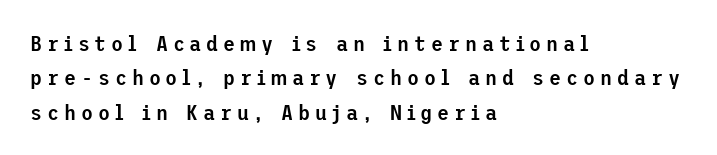
Q: Is the text bold? A: Semi-bold.
Q: Is the text italic (slanted)? A: No, it is upright.
Q: Is the text underlined? A: No.
Q: How is the paragraph aligned? A: Left-aligned.
Q: Is the spacing between letters normal or unusually wide? A: Unusually wide.
Q: Is the spacing between lines tight, normal or loose? A: Normal.
